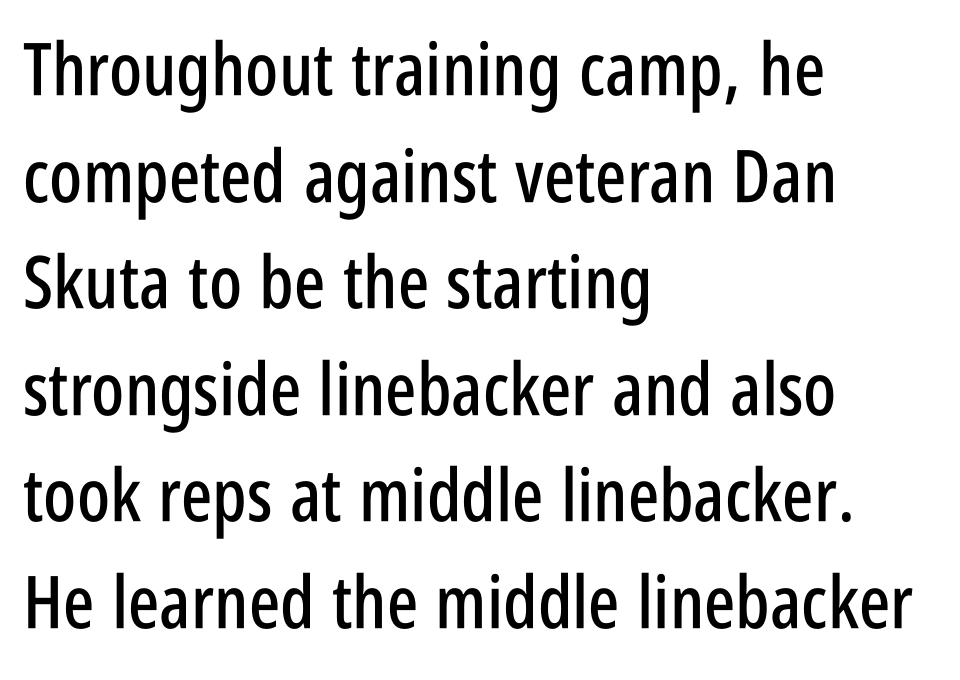
Caption: standard tracking, unaltered. The leading is moderate, giving the passage an even texture. Nobody drew a line under any word here. Which margin do the lines hug? The left one — the right edge is uneven.
